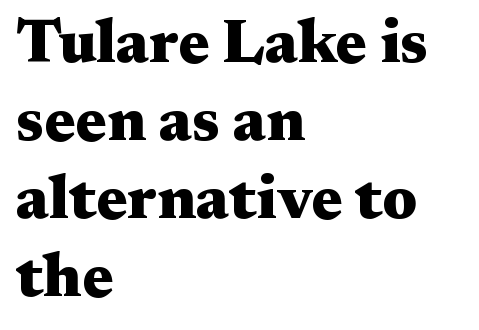
Q: Is the text bold? A: Yes.
Q: Is the text italic (slanted)? A: No, it is upright.
Q: Is the typeface a serif or a sans-serif typeface? A: Serif.
Q: Is the text underlined? A: No.
Q: How is the paragraph aligned? A: Left-aligned.
Q: Is the spacing between letters normal or unusually wide? A: Normal.
Q: Is the spacing between lines tight, normal or loose? A: Normal.
Q: Width (condensed, normal, or wide)? A: Wide.
Q: Stroke contrast? A: Medium.
Q: x-height? A: Medium.
Q: Monospaced? A: No.
